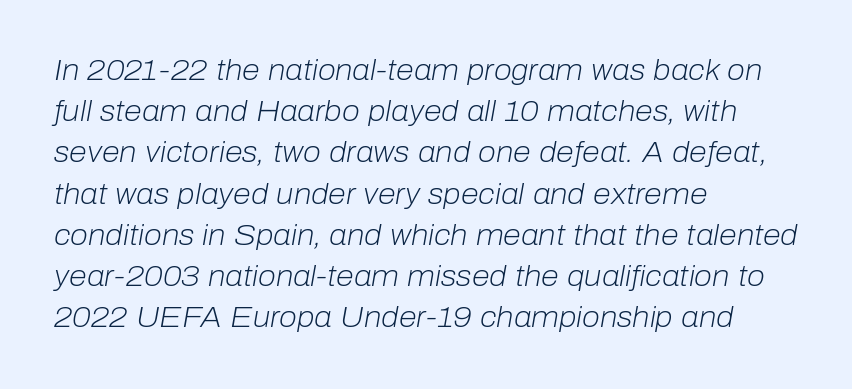
{"italic": "yes", "lean": "right", "slant_degrees": 10, "bold": "no", "weight": "light", "width": "normal", "stroke_contrast": "low", "x_height": "medium", "monospaced": "no", "underline": "no", "align": "left", "line_spacing": "normal", "line_spacing_ratio": 1.42, "letter_spacing": "normal", "letter_spacing_em": 0.0, "glyph_px": 29}
